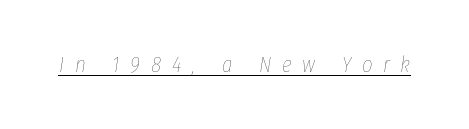
The image shows 23 px text type, italic (leaning right); set unusually wide letter spacing (+0.46 em), underlined.
